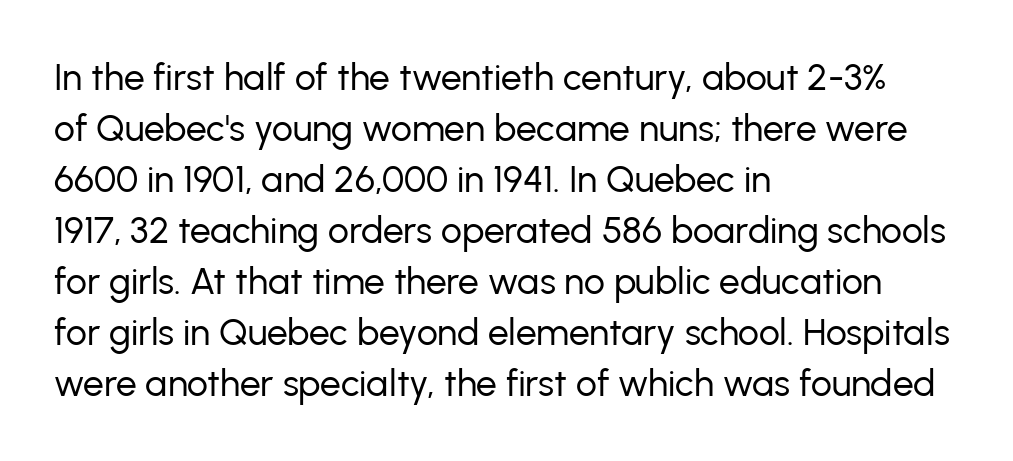
Q: Is the text bold? A: No.
Q: Is the text italic (slanted)? A: No, it is upright.
Q: Is the typeface a serif or a sans-serif typeface? A: Sans-serif.
Q: Is the text underlined? A: No.
Q: How is the paragraph aligned? A: Left-aligned.
Q: Is the spacing between letters normal or unusually wide? A: Normal.
Q: Is the spacing between lines tight, normal or loose? A: Normal.
Q: Width (condensed, normal, or wide)? A: Normal.
Q: Stroke contrast? A: Low.
Q: x-height? A: Medium.
Q: Monospaced? A: No.
